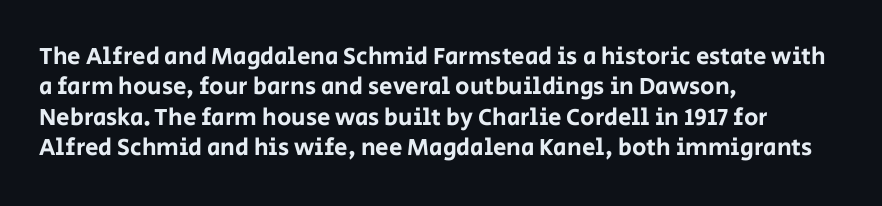
The image shows 24 px text type, upright; set left-aligned, normal line spacing (1.27x), normal letter spacing, not underlined.
